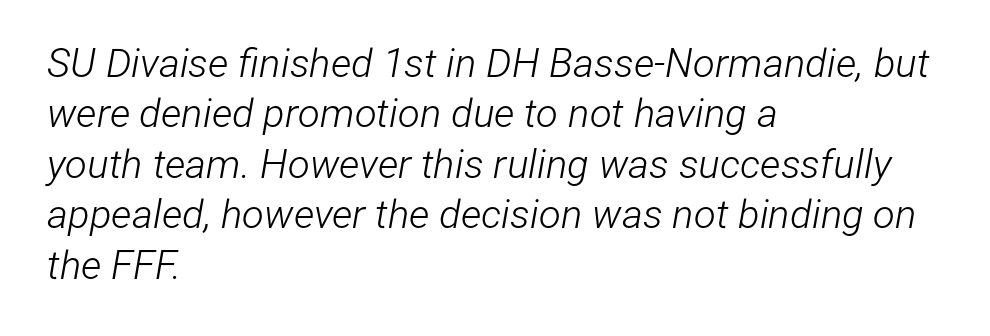
The image shows 40 px light, condensed type, italic (leaning right); set left-aligned, normal line spacing (1.26x), normal letter spacing, not underlined; low stroke contrast and a medium x-height.
